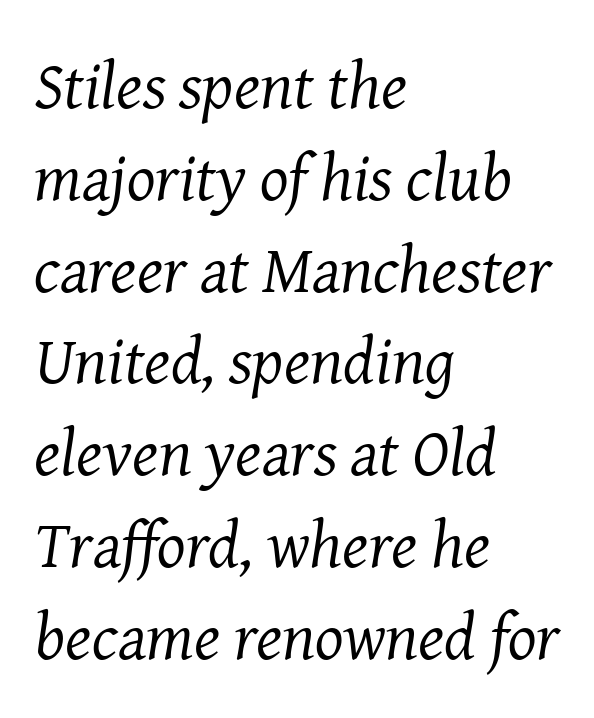
{"serif": "yes", "italic": "yes", "lean": "right", "slant_degrees": 8, "bold": "no", "weight": "regular", "width": "normal", "stroke_contrast": "medium", "x_height": "medium", "monospaced": "no", "underline": "no", "align": "left", "line_spacing": "normal", "line_spacing_ratio": 1.37, "letter_spacing": "normal", "letter_spacing_em": 0.0, "glyph_px": 67}
